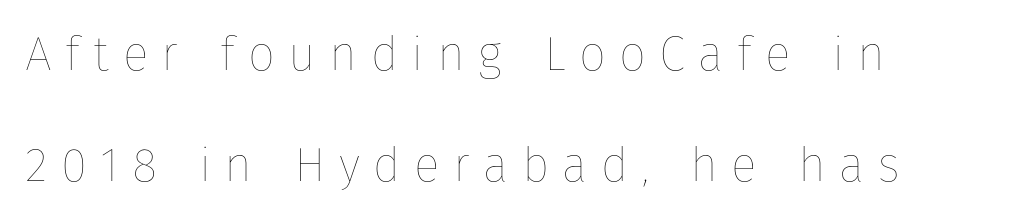
Q: Is the text bold? A: No.
Q: Is the text italic (slanted)? A: No, it is upright.
Q: Is the text underlined? A: No.
Q: How is the paragraph aligned? A: Left-aligned.
Q: Is the spacing between letters normal or unusually wide? A: Unusually wide.
Q: Is the spacing between lines tight, normal or loose? A: Loose.
Q: Width (condensed, normal, or wide)? A: Normal.
Q: Stroke contrast? A: Low.
Q: x-height? A: Medium.
Q: Monospaced? A: No.
